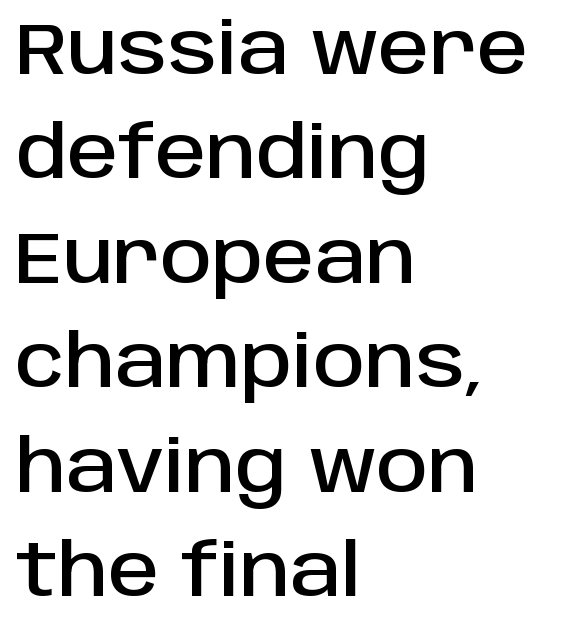
Standard letterfit; no display-style spreading of the glyphs. Tall strokes in this sample are plumb rather than angled. Casual observation: everything's shoved over to the left. The zone under the glyphs is completely vacant. Font category for this specimen: sans-serif. Reading down the column, the eye jumps a familiar distance to each next line.
